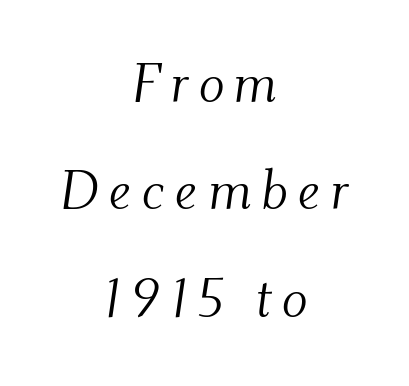
The image shows 54 px light serif type, italic (leaning right); set centered, loose line spacing (1.99x), not underlined; medium stroke contrast and a small x-height.
